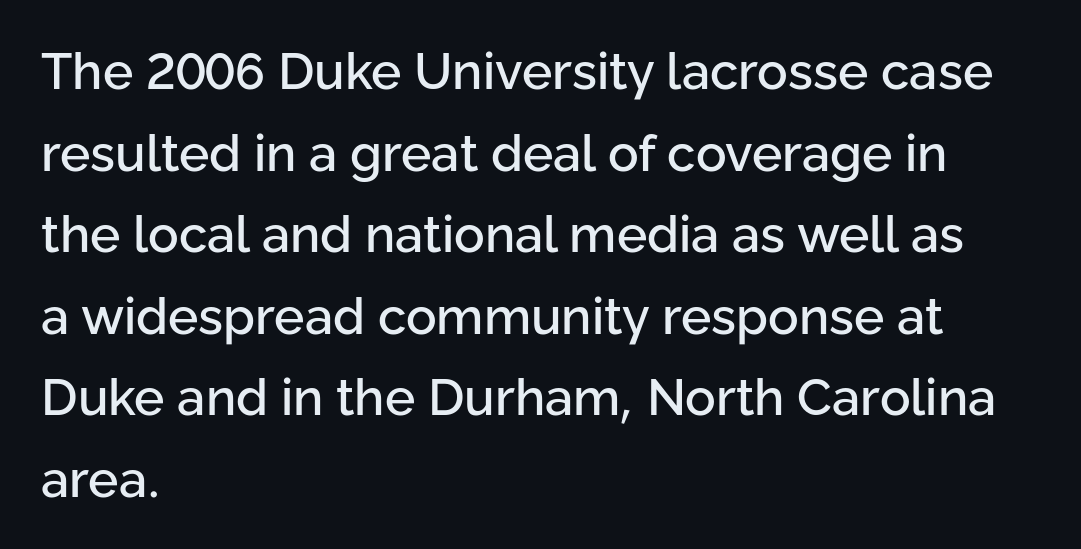
{"serif": "no", "italic": "no", "width": "normal", "stroke_contrast": "low", "x_height": "medium", "monospaced": "no", "underline": "no", "align": "left", "line_spacing": "normal", "line_spacing_ratio": 1.6, "letter_spacing": "normal", "letter_spacing_em": 0.0, "glyph_px": 51}
